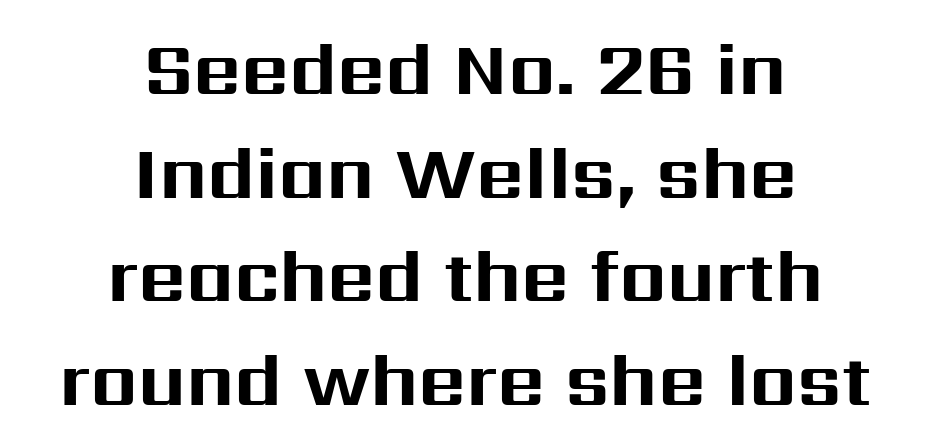
Tracking here is standard; glyphs follow each other at the usual distance. Style check: upright. How heavy is the stroke? Heavy — this is a bold. If you folded the block vertically in half, each line would mirror itself in length. Quick note: interline space is typical.
